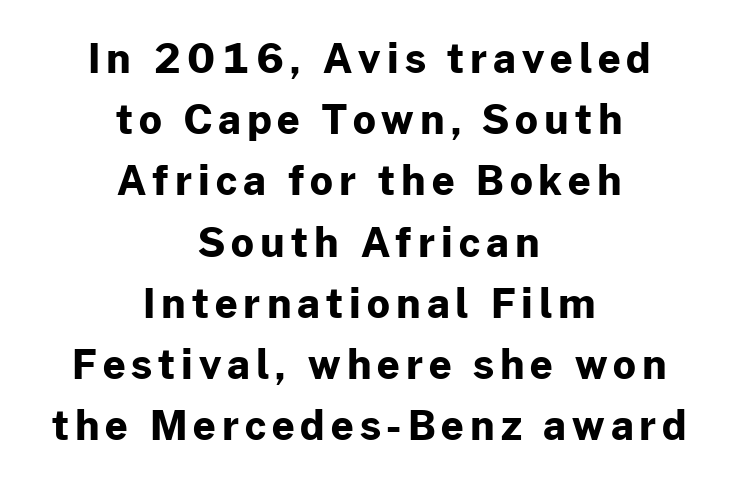
Teacher's note: observe the equal gaps on both sides — that is centered alignment. Descender tails drop into unmarked territory. Classification — sans serif. Is this a fixed-width face? No — the glyphs have proportional, varying widths.
